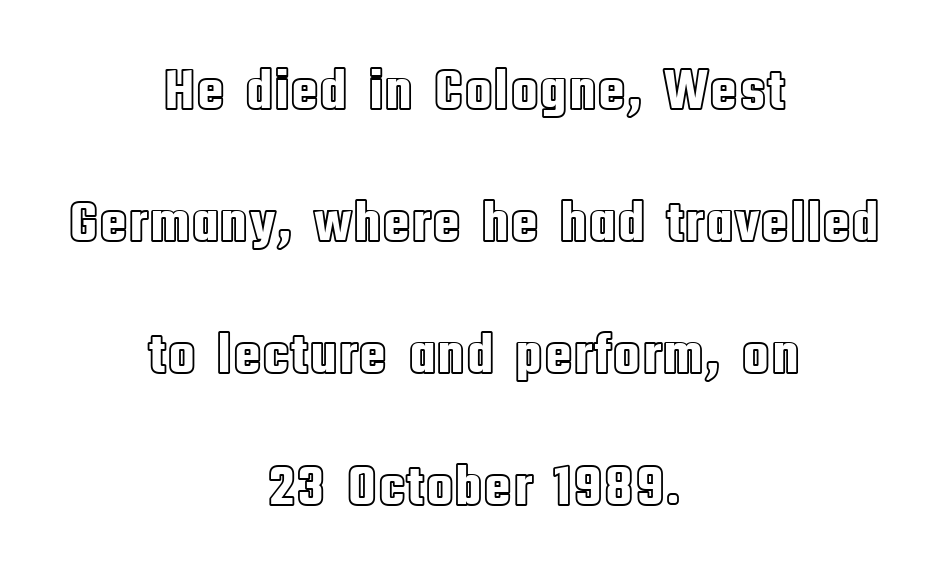
{"italic": "no", "width": "condensed", "x_height": "large", "monospaced": "no", "underline": "no", "align": "center", "line_spacing": "loose", "line_spacing_ratio": 2.24, "letter_spacing": "normal", "letter_spacing_em": 0.0, "glyph_px": 59}
